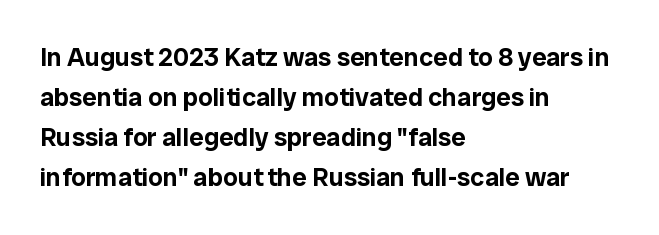
The image shows 26 px text type, upright; set left-aligned, normal line spacing (1.54x), normal letter spacing, not underlined.
